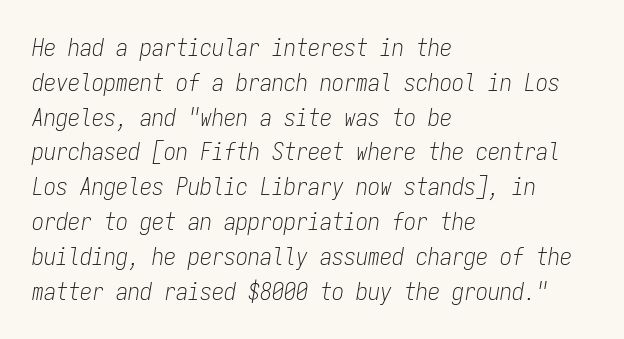
The image shows 24 px text type, italic (leaning right); set left-aligned, normal line spacing (1.45x), normal letter spacing, not underlined.
